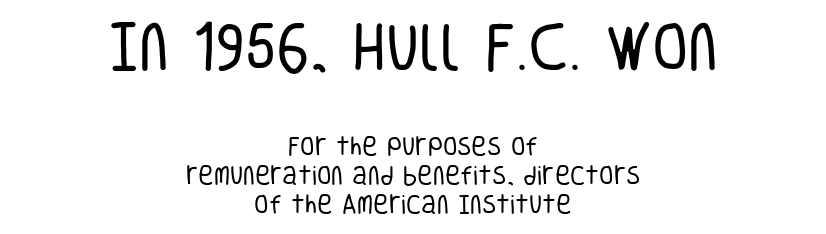
Every row of glyphs is offset so its center matches the block's center. The font's upright variant was chosen for this text. Size contrast runs from large at the top to small at the bottom. Stems here are at most as thick as an everyday book face. The passage shown stacks its lines at a standard gap. Typographically, this falls in the sans-serif category.
